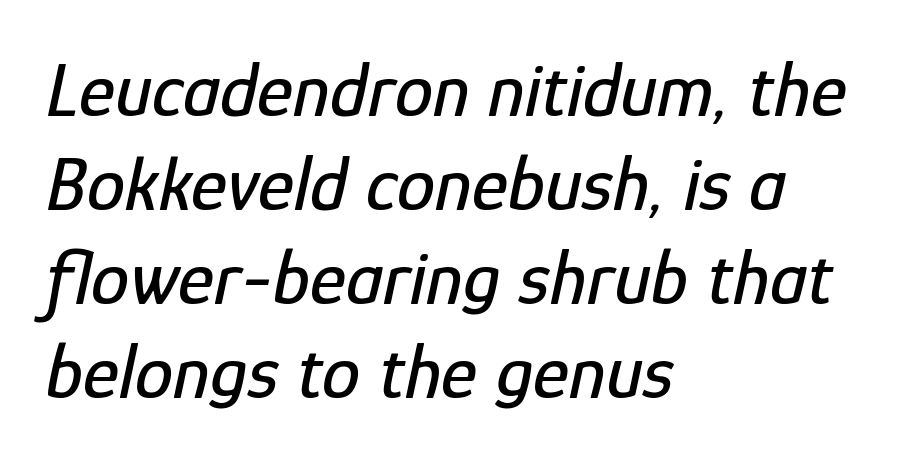
Q: Is the text italic (slanted)? A: Yes, it leans right by about 12 degrees.
Q: Is the text underlined? A: No.
Q: How is the paragraph aligned? A: Left-aligned.
Q: Is the spacing between letters normal or unusually wide? A: Normal.
Q: Width (condensed, normal, or wide)? A: Condensed.
Q: Stroke contrast? A: Low.
Q: x-height? A: Medium.
Q: Monospaced? A: No.
